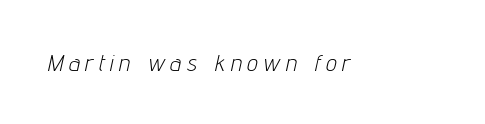
This sample uses an oblique cut, with every glyph tilted off the vertical. Counters stay open thanks to moderate or lighter strokes. Beneath every word, the page is bare. These lines have a slow, spaced-out rhythm from letter to letter.
